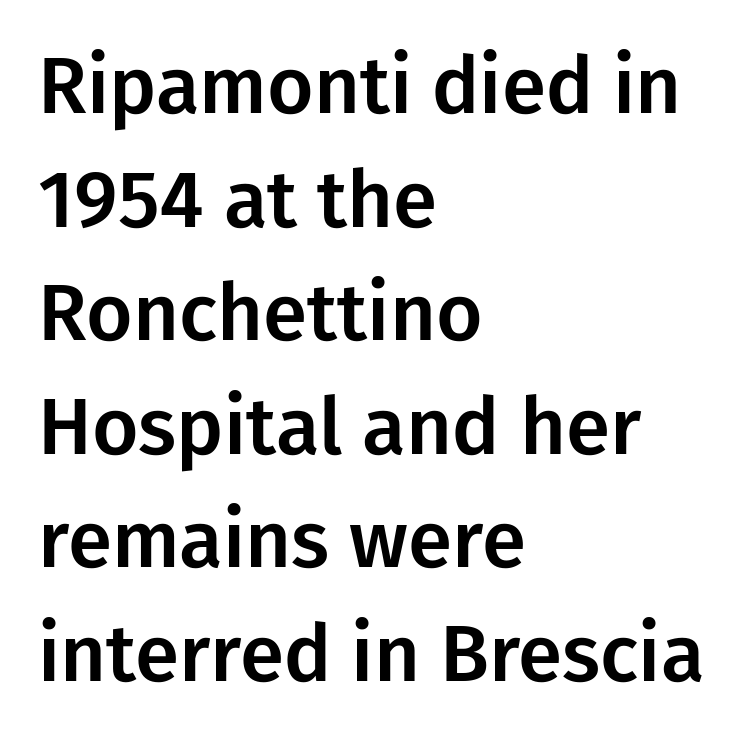
Q: Is the text italic (slanted)? A: No, it is upright.
Q: Is the typeface a serif or a sans-serif typeface? A: Sans-serif.
Q: Is the text underlined? A: No.
Q: How is the paragraph aligned? A: Left-aligned.
Q: Is the spacing between letters normal or unusually wide? A: Normal.
Q: Is the spacing between lines tight, normal or loose? A: Normal.
Q: Width (condensed, normal, or wide)? A: Normal.
Q: Stroke contrast? A: Low.
Q: x-height? A: Medium.
Q: Monospaced? A: No.
